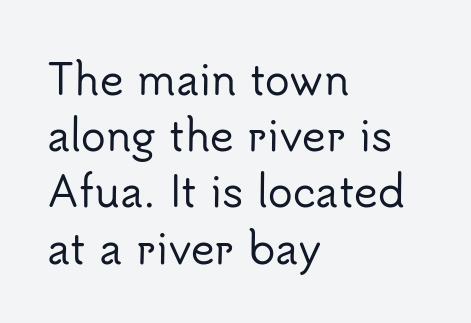
{"serif": "no", "italic": "no", "width": "normal", "stroke_contrast": "low", "x_height": "small", "monospaced": "no", "underline": "no", "align": "left", "line_spacing": "normal", "line_spacing_ratio": 1.37, "letter_spacing": "normal", "letter_spacing_em": 0.0, "glyph_px": 41}
